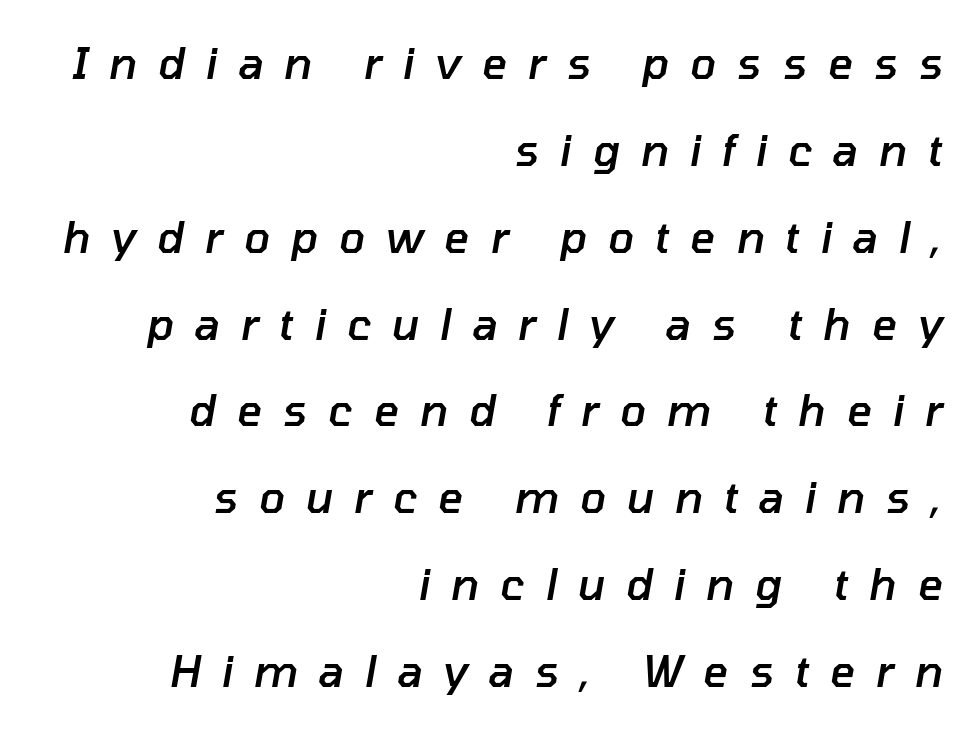
{"italic": "yes", "lean": "right", "slant_degrees": 10, "bold": "semi", "weight": "semibold", "width": "normal", "stroke_contrast": "low", "x_height": "medium", "monospaced": "no", "underline": "no", "align": "right", "line_spacing": "loose", "line_spacing_ratio": 2.02, "letter_spacing": "wide", "letter_spacing_em": 0.48, "glyph_px": 43}
